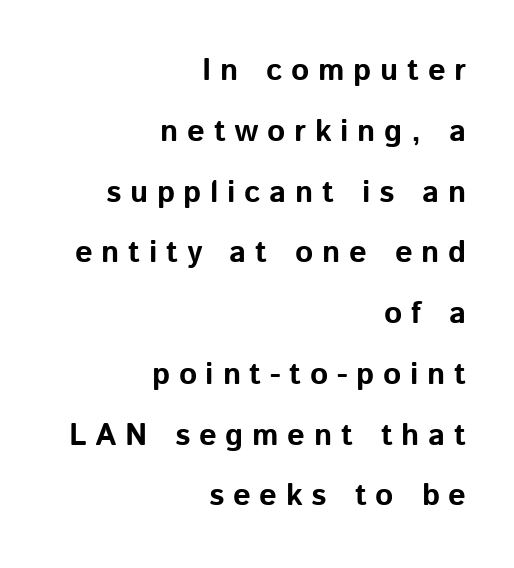
The image shows 31 px bold sans-serif type, upright; set right-aligned, loose line spacing (1.96x), unusually wide letter spacing (+0.28 em), not underlined; low stroke contrast and a medium x-height.
